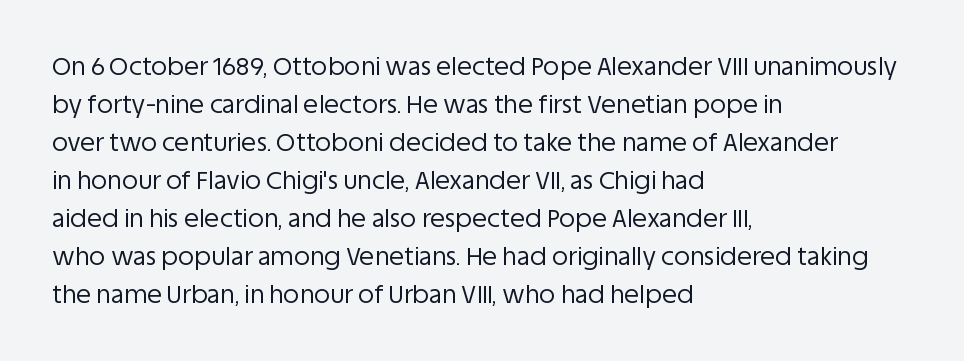
{"italic": "no", "bold": "no", "underline": "no", "align": "left", "line_spacing": "normal", "line_spacing_ratio": 1.52, "letter_spacing": "normal", "letter_spacing_em": 0.0, "glyph_px": 25}
